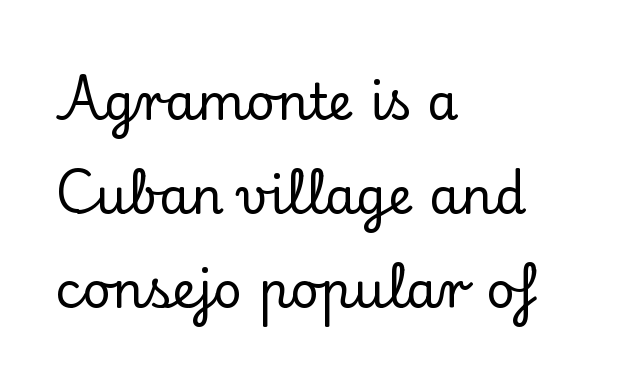
The image shows 50 px serif type, upright; set left-aligned, line spacing 1.88x, normal letter spacing, not underlined; low stroke contrast and a small x-height.
